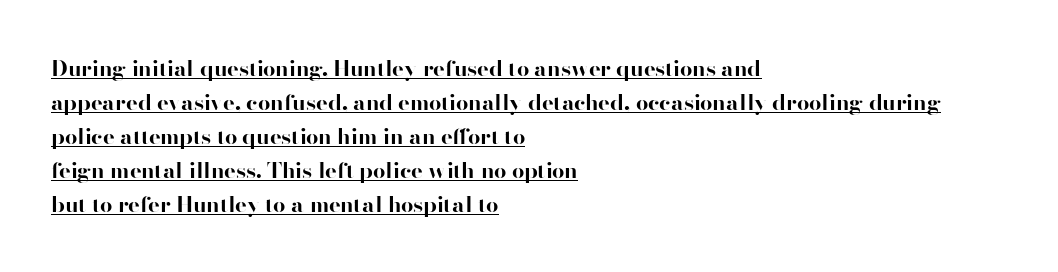
The compositor pushed each line to the left boundary. Descenders here cross a horizontal rule under the line. A typesetter would call this zero additional tracking. Summary of weight: heavy, a full bold. Upright lettering throughout. What's the leading like? Ordinary, nothing unusual.
